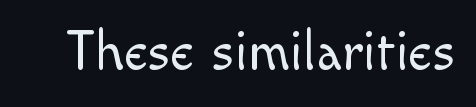
Letters rest on an invisible, unmarked baseline. Summary of weight: not heavy and not bold. The letters sit at their default tracking, neither squeezed nor spread. A roman cut, with each character standing at attention.
